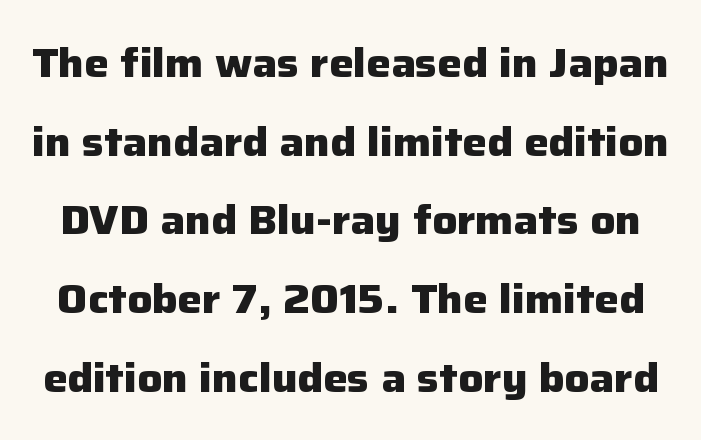
Q: Is the text bold? A: Yes.
Q: Is the text italic (slanted)? A: No, it is upright.
Q: Is the typeface a serif or a sans-serif typeface? A: Sans-serif.
Q: Is the text underlined? A: No.
Q: Is the spacing between letters normal or unusually wide? A: Normal.
Q: Is the spacing between lines tight, normal or loose? A: Loose.
Q: Width (condensed, normal, or wide)? A: Normal.
Q: Stroke contrast? A: Low.
Q: x-height? A: Medium.
Q: Monospaced? A: No.
